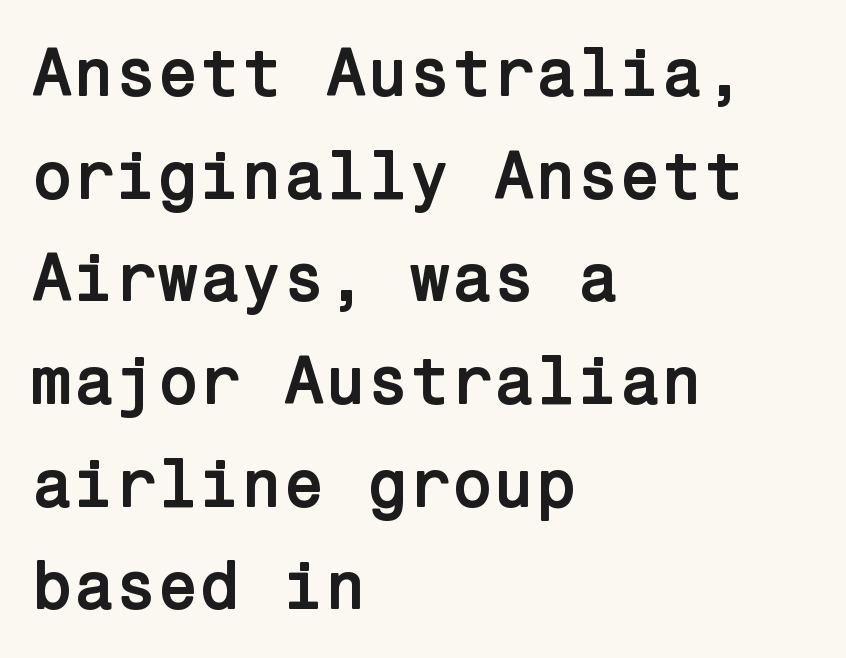
Quick note: not italic, upright. Students, observe: this is what conventionally led text looks like. Here the glyphs are tracked normally, forming tight word shapes. Every row of glyphs begins at an identical x-position on the left. The typeface chosen for these lines omits serifs. The baseline area is clear.
